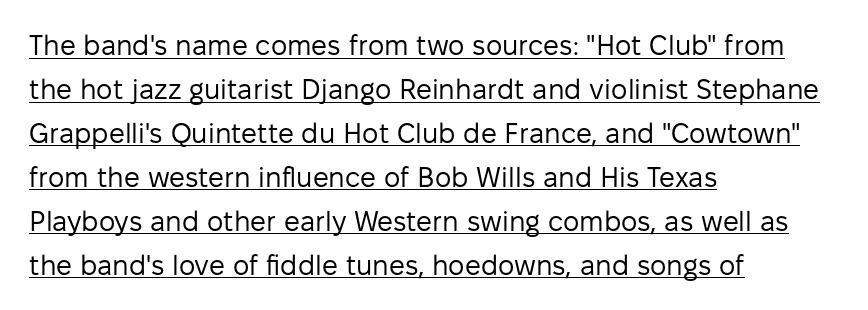
{"serif": "no", "italic": "no", "bold": "no", "weight": "regular", "width": "normal", "stroke_contrast": "low", "x_height": "medium", "monospaced": "no", "underline": "yes", "align": "left", "line_spacing": "normal", "line_spacing_ratio": 1.57, "letter_spacing": "normal", "letter_spacing_em": 0.0, "glyph_px": 28}
